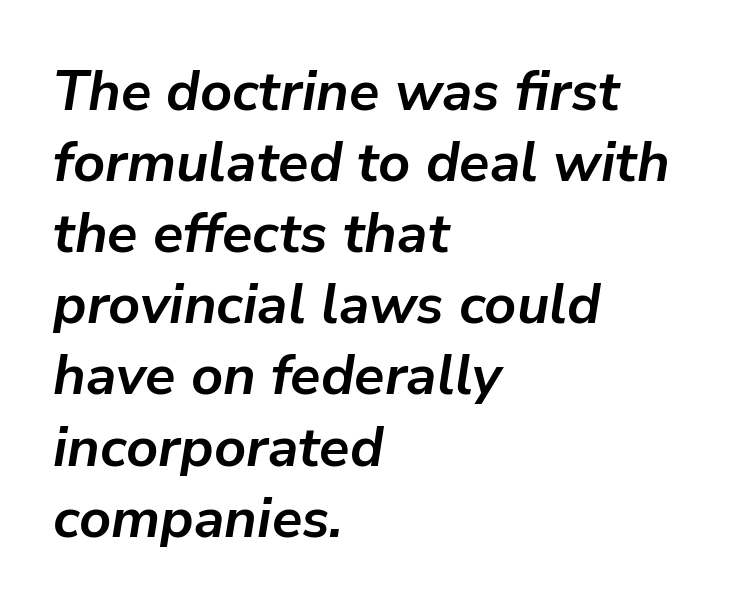
Evenly set lines give the paragraph a standard silhouette. Inter-character spacing is left at the font's built-in metrics. The passage shown leans; its letterforms are oblique. Line starts are locked; line ends wander.
